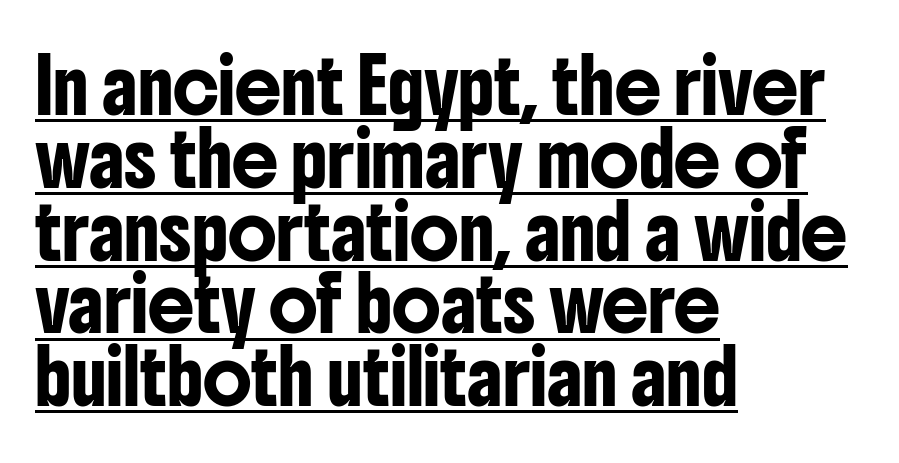
Q: Is the text italic (slanted)? A: No, it is upright.
Q: Is the typeface a serif or a sans-serif typeface? A: Sans-serif.
Q: Is the text underlined? A: Yes.
Q: How is the paragraph aligned? A: Left-aligned.
Q: Is the spacing between letters normal or unusually wide? A: Normal.
Q: Is the spacing between lines tight, normal or loose? A: Normal.
Q: Width (condensed, normal, or wide)? A: Condensed.
Q: Stroke contrast? A: Low.
Q: x-height? A: Medium.
Q: Monospaced? A: No.
